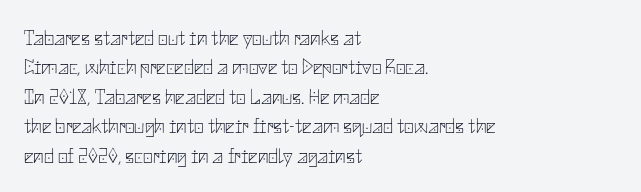
{"italic": "no", "bold": "no", "underline": "no", "align": "left", "line_spacing": "normal", "line_spacing_ratio": 1.4, "letter_spacing": "normal", "letter_spacing_em": 0.0, "glyph_px": 21}
